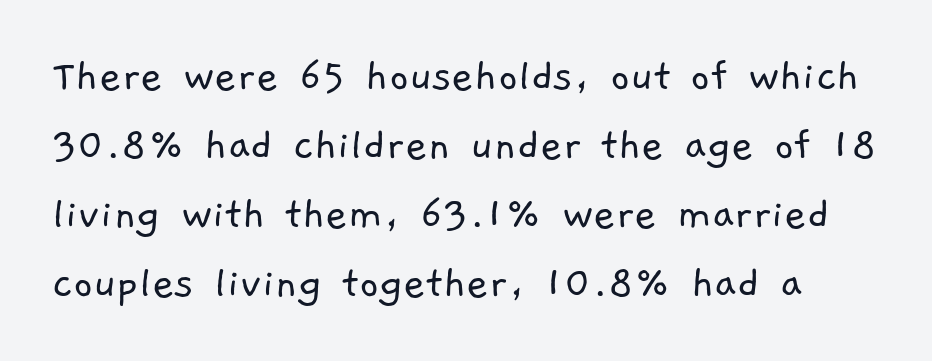
The image shows 48 px light sans-serif type; set normal line spacing (1.44x), normal letter spacing, not underlined; low stroke contrast and a medium x-height.
